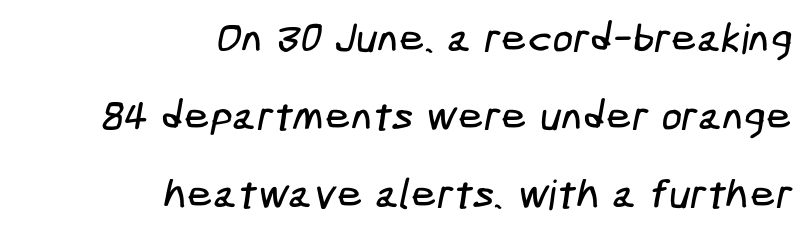
Horizontal bands of white between lines are thick stripes. Examine the stroke ends and you'll find no serifs. The typesetter chose a ragged-left arrangement here. The words here are not underlined.
